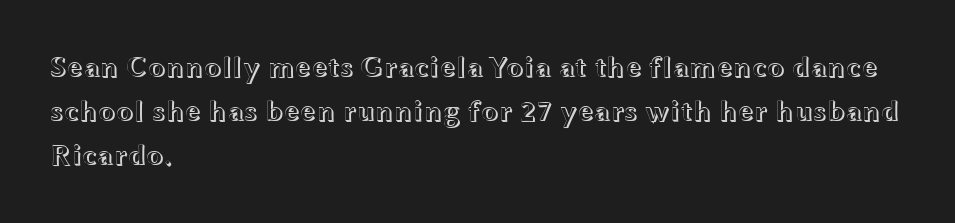
The image shows 29 px wide type, upright; set left-aligned, normal line spacing (1.52x), normal letter spacing, not underlined; a medium x-height.
